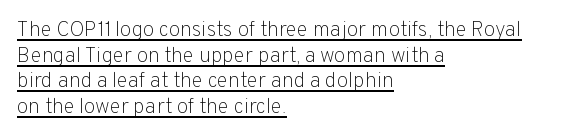
Q: Is the text bold? A: No.
Q: Is the text italic (slanted)? A: No, it is upright.
Q: Is the text underlined? A: Yes.
Q: How is the paragraph aligned? A: Left-aligned.
Q: Is the spacing between letters normal or unusually wide? A: Normal.
